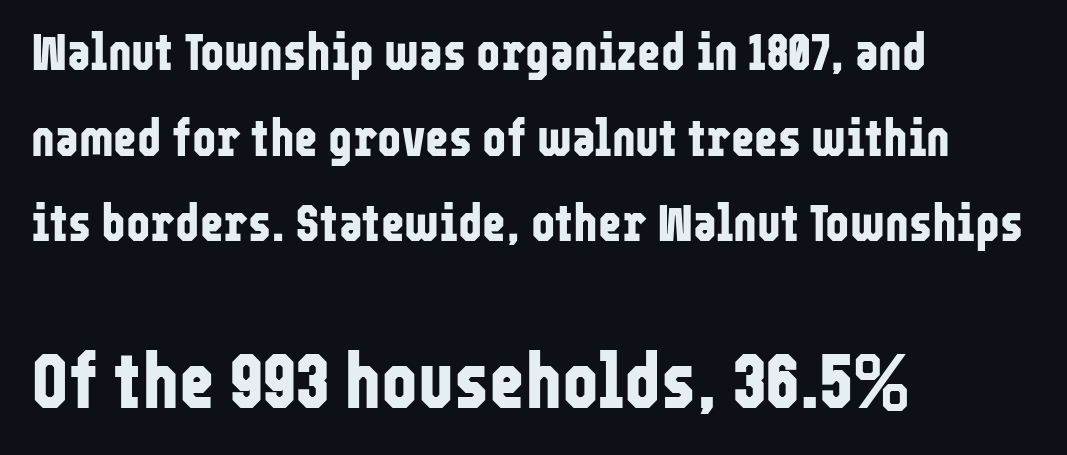
{"serif": "no", "italic": "no", "bold": "yes", "weight": "bold", "width": "condensed", "stroke_contrast": "low", "x_height": "medium", "monospaced": "no", "underline": "no", "align": "left", "line_spacing": "normal", "line_spacing_ratio": 1.68, "letter_spacing": "normal", "letter_spacing_em": 0.0, "larger_block": "second", "size_ratio": 1.51, "glyph_px": 77}
